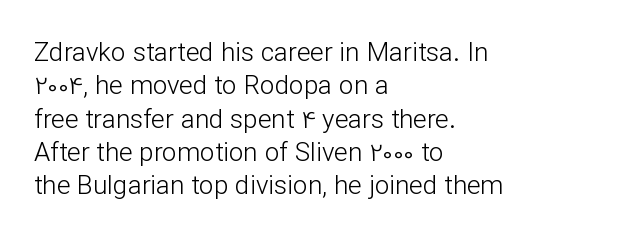
Compared with typical paragraphs, the rows here are spaced about the same. The letters stand straight up with perfectly vertical stems. Short and long lines alike share a common starting point at left. Is the stroke heavy? The answer is a plain regular-or-lighter. In terms of letterspacing, this is plain default setting. Just letters on the line, the space beneath them empty.
